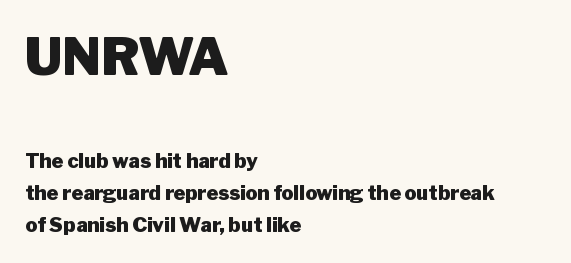
{"serif": "no", "italic": "no", "bold": "yes", "weight": "heavy", "width": "normal", "stroke_contrast": "low", "x_height": "medium", "monospaced": "no", "underline": "no", "align": "left", "line_spacing": "normal", "line_spacing_ratio": 1.61, "letter_spacing": "normal", "letter_spacing_em": 0.0, "larger_block": "first", "size_ratio": 2.55, "glyph_px": 51}
